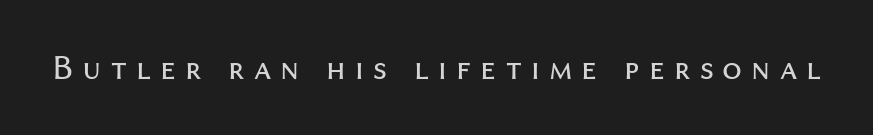
Looks like regular typesetting: each glyph gets only the width it needs. Check the space under the baseline: it is left empty. These lines have a slow, spaced-out rhythm from letter to letter. The text was rendered using a sans face with plain stroke endings. This sample uses an upright cut, with every glyph sitting square on the baseline. Weight: regular or lighter.
